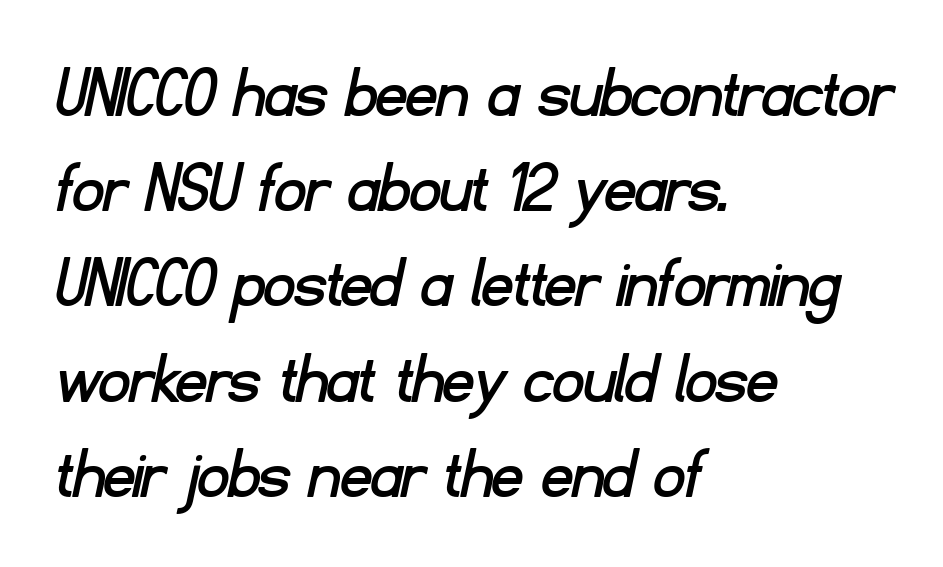
Q: Is the typeface a serif or a sans-serif typeface? A: Sans-serif.
Q: Is the text underlined? A: No.
Q: How is the paragraph aligned? A: Left-aligned.
Q: Is the spacing between letters normal or unusually wide? A: Normal.
Q: Is the spacing between lines tight, normal or loose? A: Normal.
Q: Width (condensed, normal, or wide)? A: Normal.
Q: Stroke contrast? A: Low.
Q: x-height? A: Small.
Q: Monospaced? A: No.
